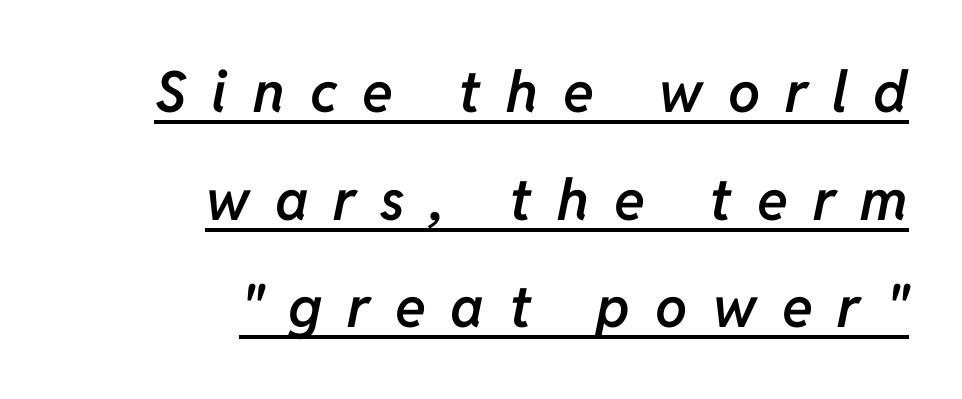
Proportional: the letters do not fall into vertical columns. The typography opts for an oblique posture over an upright one. Students, observe the line beneath the letters — that is underlining. Does the copy run flush right? Yes — the right margin is perfectly even.
